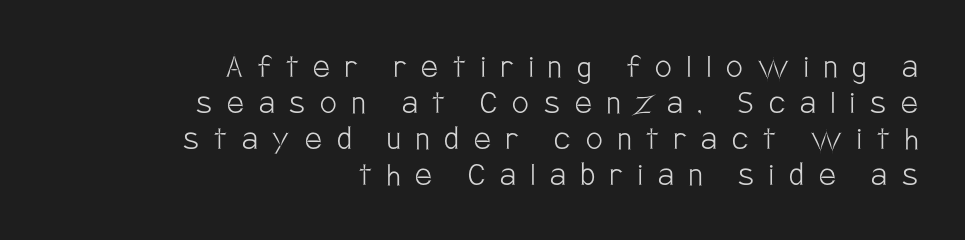
{"serif": "no", "italic": "no", "bold": "no", "weight": "light", "width": "condensed", "stroke_contrast": "low", "x_height": "large", "monospaced": "no", "underline": "no", "align": "right", "line_spacing": "tight", "line_spacing_ratio": 0.97, "letter_spacing": "wide", "letter_spacing_em": 0.41, "glyph_px": 37}
